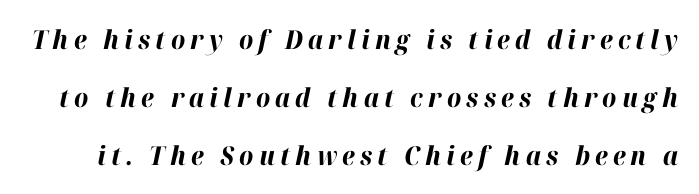
Glance below the letters and you will spot only blank space. Line spacing here is loose. The glyphs have the mass of a bold cut. A typesetter would call this heavily tracked-out type. Notice how the stems are inclined rather than vertical — that's the hallmark of italics.
